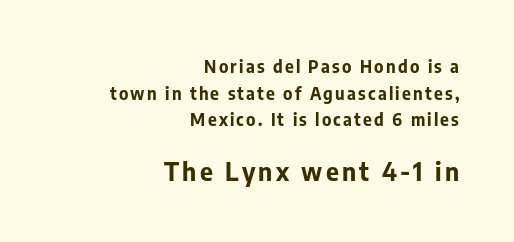
The image shows 25 px bold type, upright; set right-aligned, normal line spacing (1.56x), not underlined; the second (bottom) block is 1.47x larger.
